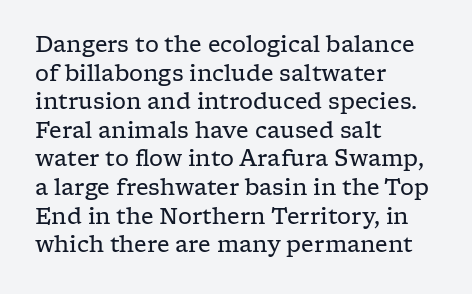
The image shows 22 px text type, upright; set left-aligned, normal line spacing (1.3x), normal letter spacing, not underlined.
